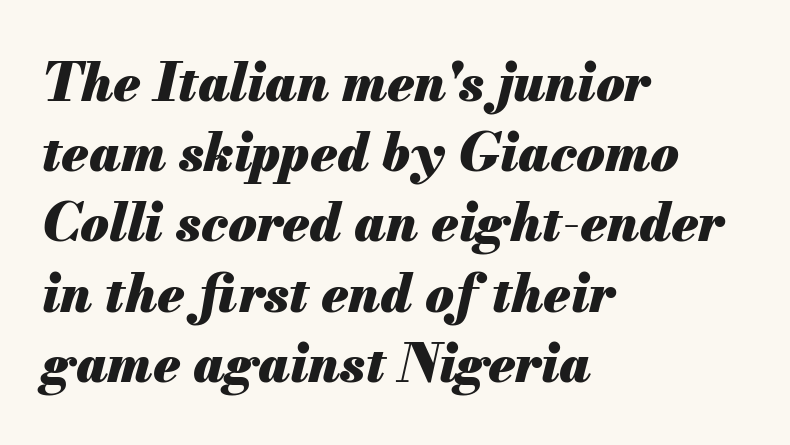
Q: Is the text bold? A: Yes.
Q: Is the text italic (slanted)? A: Yes, it leans right by about 13 degrees.
Q: Is the text underlined? A: No.
Q: How is the paragraph aligned? A: Left-aligned.
Q: Is the spacing between letters normal or unusually wide? A: Normal.
Q: Is the spacing between lines tight, normal or loose? A: Normal.
Q: Width (condensed, normal, or wide)? A: Normal.
Q: Stroke contrast? A: Medium.
Q: x-height? A: Small.
Q: Monospaced? A: No.
